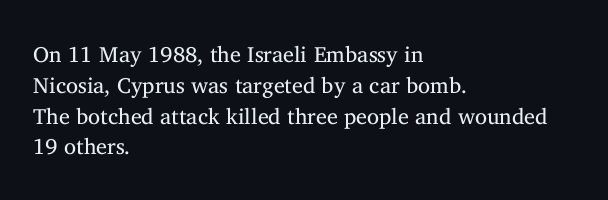
Summary of vertical rhythm: regular, with standard interline spacing. Short note: letters normally spaced. The font's upright variant was chosen for this text. Casual observation: everything's shoved over to the left.
